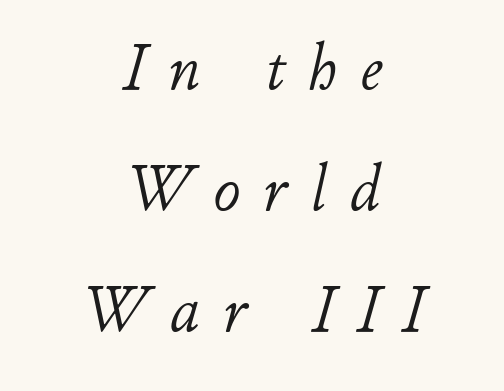
{"italic": "yes", "lean": "right", "slant_degrees": 11, "bold": "no", "weight": "light", "width": "normal", "stroke_contrast": "low", "x_height": "small", "monospaced": "no", "underline": "no", "align": "center", "line_spacing_ratio": 1.83, "letter_spacing": "wide", "letter_spacing_em": 0.35, "glyph_px": 66}
